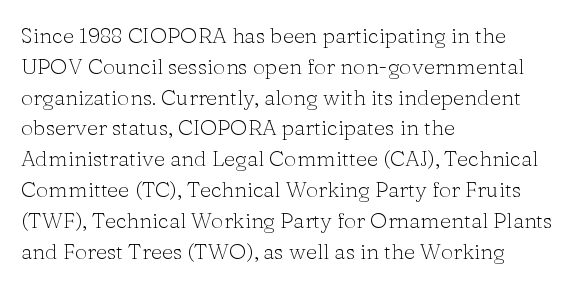
Q: Is the text bold? A: No.
Q: Is the text italic (slanted)? A: No, it is upright.
Q: Is the text underlined? A: No.
Q: How is the paragraph aligned? A: Left-aligned.
Q: Is the spacing between letters normal or unusually wide? A: Normal.
Q: Is the spacing between lines tight, normal or loose? A: Normal.
